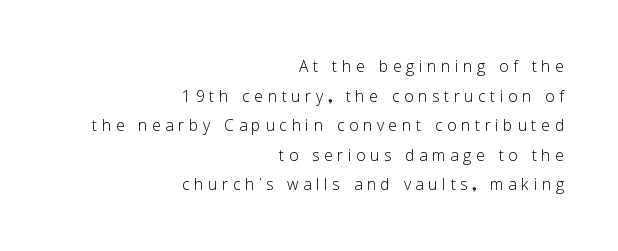
Q: Is the text bold? A: No.
Q: Is the text italic (slanted)? A: No, it is upright.
Q: Is the text underlined? A: No.
Q: How is the paragraph aligned? A: Right-aligned.
Q: Is the spacing between letters normal or unusually wide? A: Unusually wide.
Q: Is the spacing between lines tight, normal or loose? A: Normal.
